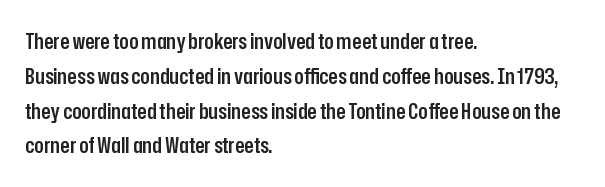
Firm but not heavy-handed strokes: this text is semibold. The specimen omits any rule beneath the text block's lines. Ordinary non-slanted type is in use. Each new line begins a customary step beneath the previous one. The line texture is even and compact thanks to regular tracking.
